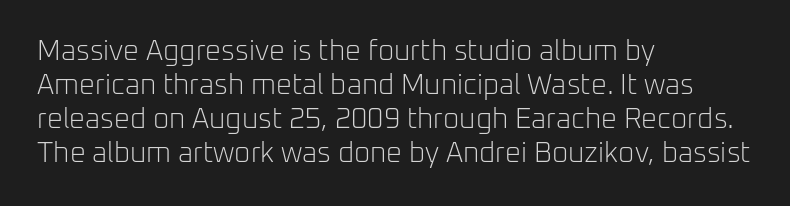
Q: Is the text bold? A: No.
Q: Is the text italic (slanted)? A: No, it is upright.
Q: Is the typeface a serif or a sans-serif typeface? A: Sans-serif.
Q: Is the text underlined? A: No.
Q: How is the paragraph aligned? A: Left-aligned.
Q: Is the spacing between letters normal or unusually wide? A: Normal.
Q: Width (condensed, normal, or wide)? A: Normal.
Q: Stroke contrast? A: Low.
Q: x-height? A: Medium.
Q: Monospaced? A: No.
